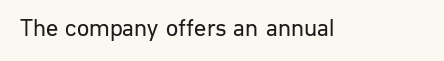
The image shows 24 px text type, upright; set normal letter spacing, not underlined.
